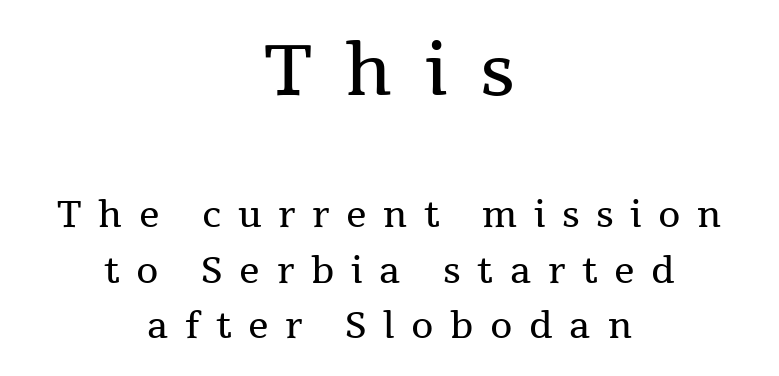
The image shows 71 px regular-weight serif type, upright; set centered, normal line spacing (1.55x), unusually wide letter spacing (+0.46 em), not underlined; the first (top) block is 1.97x larger; medium stroke contrast and a medium x-height.
